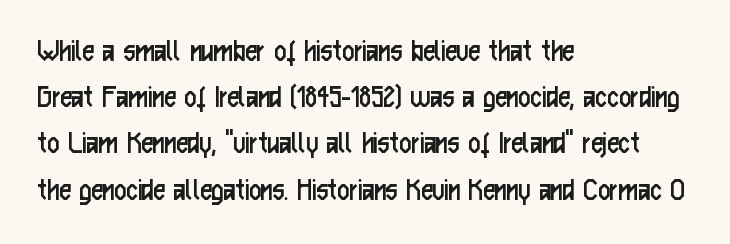
Q: Is the text bold? A: No.
Q: Is the text italic (slanted)? A: No, it is upright.
Q: Is the typeface a serif or a sans-serif typeface? A: Sans-serif.
Q: Is the text underlined? A: No.
Q: How is the paragraph aligned? A: Left-aligned.
Q: Is the spacing between letters normal or unusually wide? A: Normal.
Q: Is the spacing between lines tight, normal or loose? A: Normal.
Q: Width (condensed, normal, or wide)? A: Condensed.
Q: Stroke contrast? A: Low.
Q: x-height? A: Medium.
Q: Monospaced? A: No.
